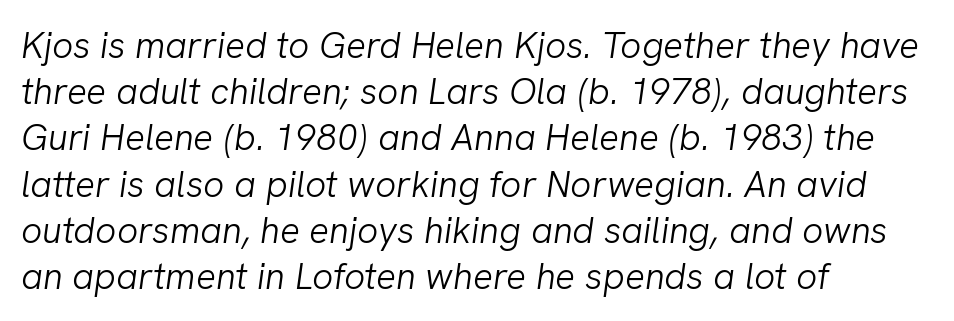
Q: Is the text bold? A: No.
Q: Is the text italic (slanted)? A: Yes, it leans right by about 8 degrees.
Q: Is the text underlined? A: No.
Q: How is the paragraph aligned? A: Left-aligned.
Q: Is the spacing between letters normal or unusually wide? A: Normal.
Q: Is the spacing between lines tight, normal or loose? A: Normal.
Q: Width (condensed, normal, or wide)? A: Normal.
Q: Stroke contrast? A: Low.
Q: x-height? A: Medium.
Q: Monospaced? A: No.
